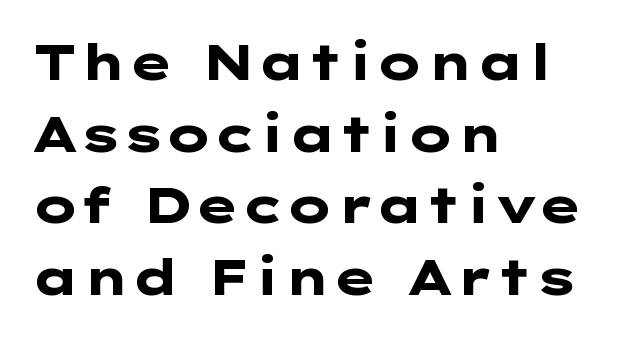
{"serif": "no", "italic": "no", "bold": "yes", "weight": "heavy", "width": "wide", "stroke_contrast": "low", "x_height": "medium", "underline": "no", "align": "left", "line_spacing": "normal", "line_spacing_ratio": 1.46, "letter_spacing": "normal", "letter_spacing_em": 0.0, "glyph_px": 49}
